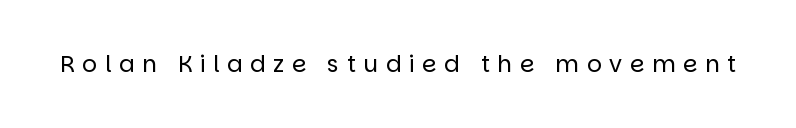
The passage shown has open, widely tracked lettering throughout. Is this a heavy cut? Hardly; it is regular or lighter. The gap between lines stays unmarked. Ordinary non-slanted type is in use.
